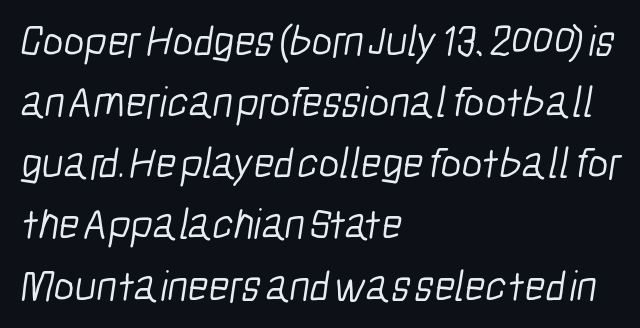
The image shows 44 px light, condensed sans-serif type; set left-aligned, normal line spacing (1.39x), normal letter spacing, not underlined; low stroke contrast and a medium x-height.
